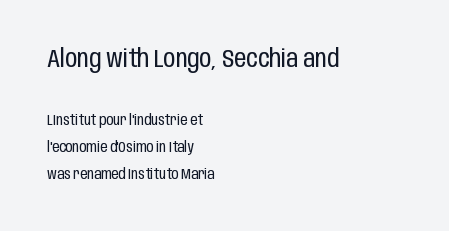
Bigger letters appear in the top chunk; the bottom chunk is reduced. Teacher's note: observe the even left margin — that is flush-left alignment. You can tell it's not italic because the verticals are truly vertical. Observe the ordinary spacing: letters are neighbours, not strangers. What's the leading like? Stretched, with rows far apart.
